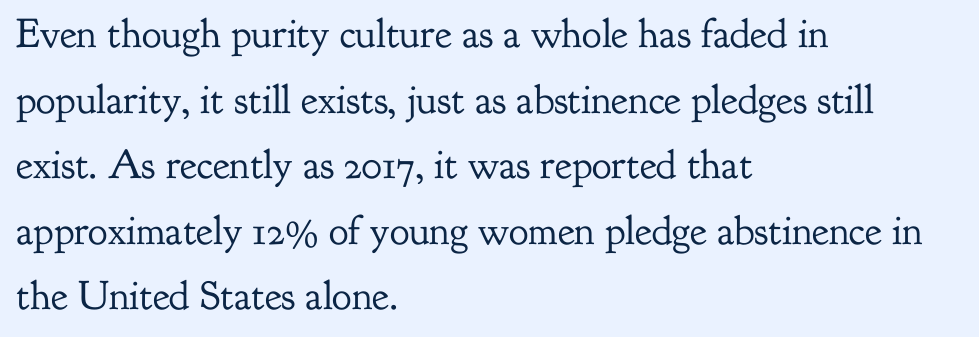
Q: Is the text bold? A: No.
Q: Is the text italic (slanted)? A: No, it is upright.
Q: Is the typeface a serif or a sans-serif typeface? A: Serif.
Q: Is the text underlined? A: No.
Q: How is the paragraph aligned? A: Left-aligned.
Q: Is the spacing between letters normal or unusually wide? A: Normal.
Q: Is the spacing between lines tight, normal or loose? A: Normal.
Q: Width (condensed, normal, or wide)? A: Normal.
Q: Stroke contrast? A: Low.
Q: x-height? A: Small.
Q: Monospaced? A: No.
